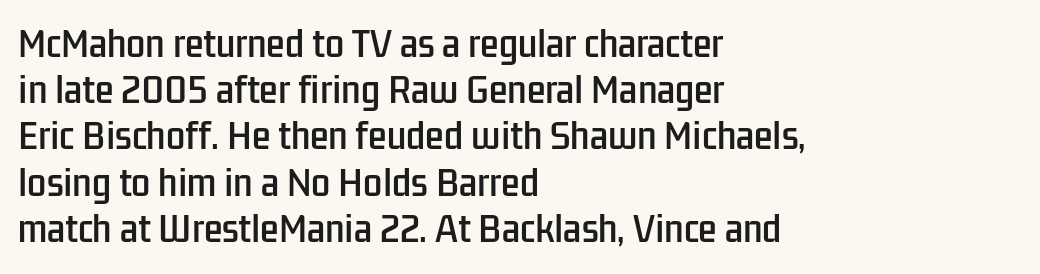
{"serif": "no", "italic": "no", "width": "condensed", "stroke_contrast": "low", "x_height": "medium", "monospaced": "no", "underline": "no", "align": "left", "line_spacing": "normal", "line_spacing_ratio": 1.36, "letter_spacing": "normal", "letter_spacing_em": 0.0, "glyph_px": 34}
